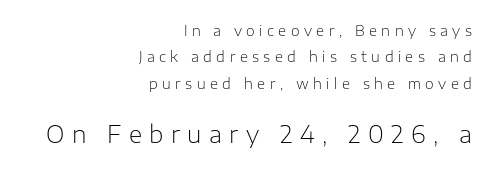
Right-aligned paragraph, ragged on the left. The strokes are not fattened; the text isn't bold. Look at the tracking — it's clearly loosened, letters drifting apart. Characters remain perfectly vertical along every line. Just letters on the line, the space beneath them empty. The more generous point size was reserved for the lower chunk.
